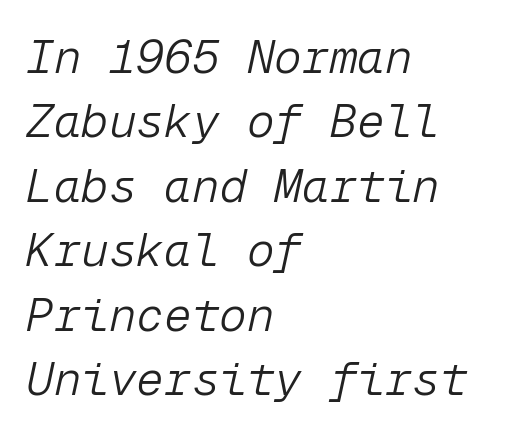
The image shows 46 px light type, italic (leaning right), monospaced; set left-aligned, normal line spacing (1.4x), normal letter spacing, not underlined; low stroke contrast and a medium x-height.
